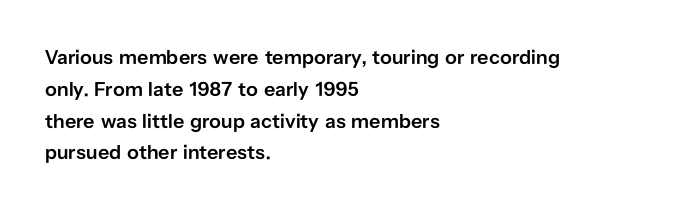
In terms of letterspacing, this is plain default setting. Words float on clear page, feet unadorned. A fair bit of extra ink — the face is semibold, not bold. One-word summary of the alignment: left. A typesetter would call this leading conventional body-copy spacing.
